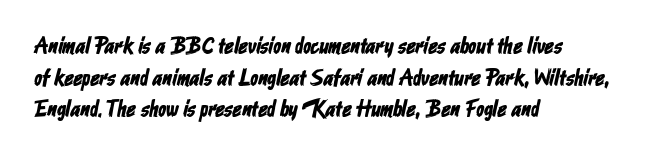
The image shows 23 px text type; set left-aligned, normal line spacing (1.37x), normal letter spacing, not underlined.
